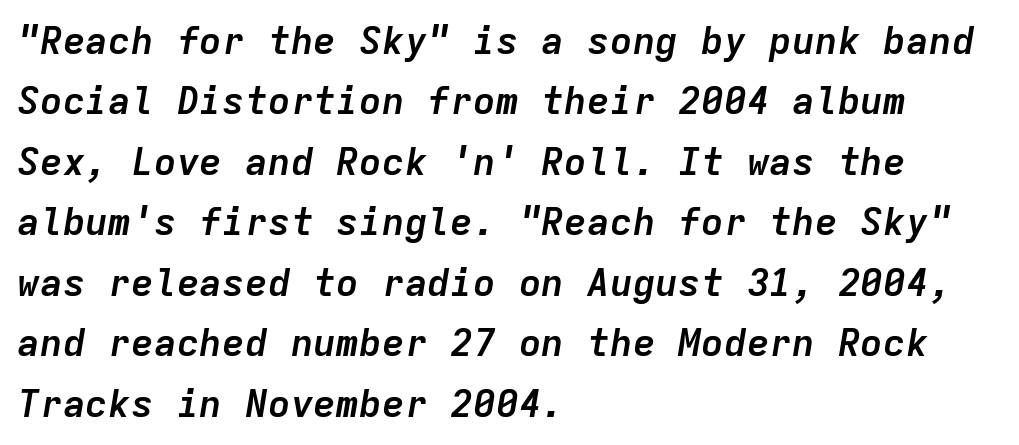
Baseline-to-baseline distance is the conventional proportion of letter height. Rendered with sloped, italic letterforms. Heavy, bold letterforms. Spacing verdict: monospaced, one width for all characters. Clear beneath every line of the passage. All the whitespace from short lines collects on the right.
